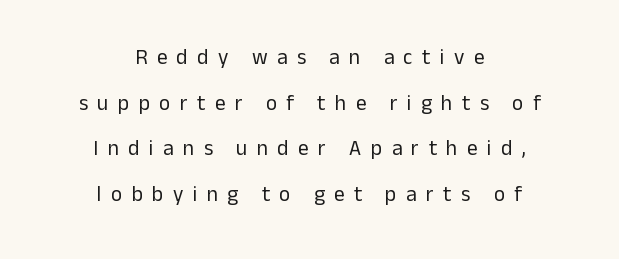
The letters look calm and open, with moderate or lighter stems. Has an underline been added? It has not. The horizontal fit of the characters is loose and conspicuously gappy. Leading: increased. The compositor balanced each line on the midline.
